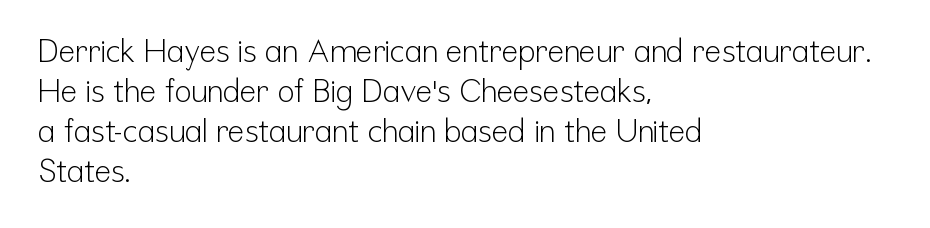
Q: Is the text bold? A: No.
Q: Is the text italic (slanted)? A: No, it is upright.
Q: Is the typeface a serif or a sans-serif typeface? A: Sans-serif.
Q: Is the text underlined? A: No.
Q: How is the paragraph aligned? A: Left-aligned.
Q: Is the spacing between letters normal or unusually wide? A: Normal.
Q: Is the spacing between lines tight, normal or loose? A: Normal.
Q: Width (condensed, normal, or wide)? A: Condensed.
Q: Stroke contrast? A: Low.
Q: x-height? A: Medium.
Q: Monospaced? A: No.
